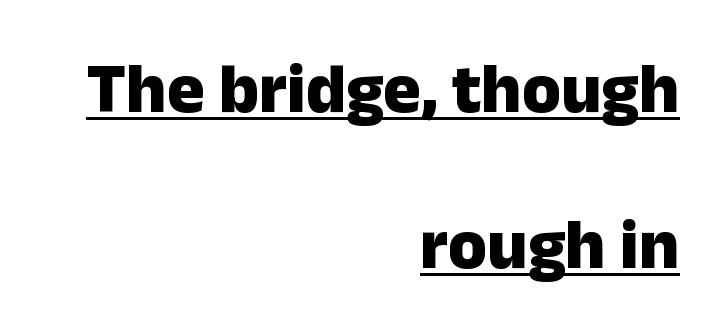
{"serif": "no", "italic": "no", "bold": "yes", "weight": "heavy", "width": "normal", "stroke_contrast": "low", "x_height": "medium", "monospaced": "no", "underline": "yes", "align": "right", "line_spacing": "loose", "line_spacing_ratio": 2.23, "letter_spacing": "normal", "letter_spacing_em": 0.0, "glyph_px": 70}
